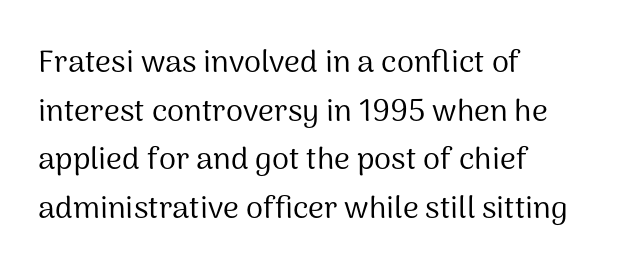
Q: Is the text bold? A: No.
Q: Is the text italic (slanted)? A: No, it is upright.
Q: Is the typeface a serif or a sans-serif typeface? A: Sans-serif.
Q: Is the text underlined? A: No.
Q: How is the paragraph aligned? A: Left-aligned.
Q: Is the spacing between letters normal or unusually wide? A: Normal.
Q: Is the spacing between lines tight, normal or loose? A: Normal.
Q: Width (condensed, normal, or wide)? A: Normal.
Q: Stroke contrast? A: Medium.
Q: x-height? A: Medium.
Q: Monospaced? A: No.
